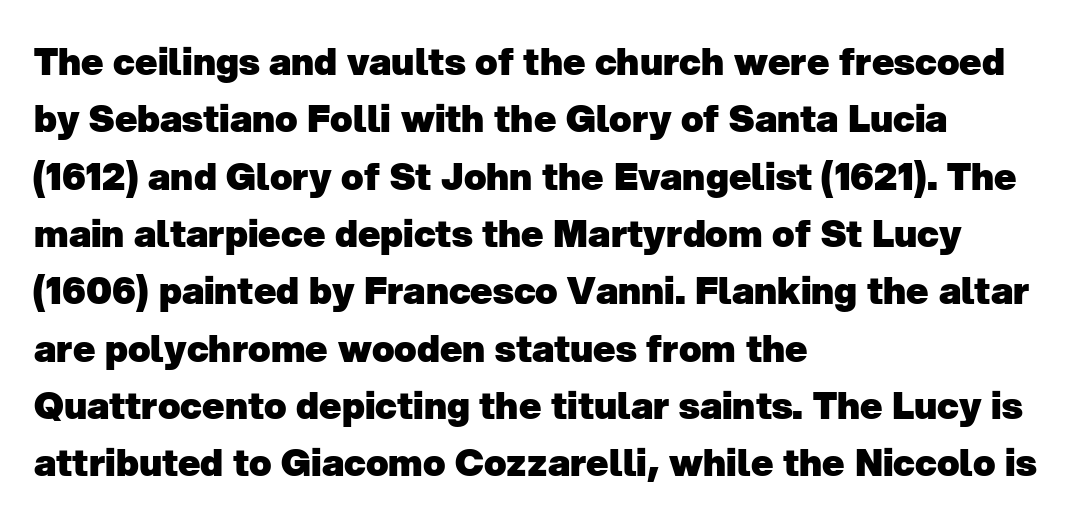
{"serif": "no", "bold": "yes", "weight": "heavy", "width": "normal", "stroke_contrast": "low", "x_height": "medium", "monospaced": "no", "underline": "no", "align": "left", "line_spacing": "normal", "line_spacing_ratio": 1.55, "letter_spacing": "normal", "letter_spacing_em": 0.0, "glyph_px": 37}
